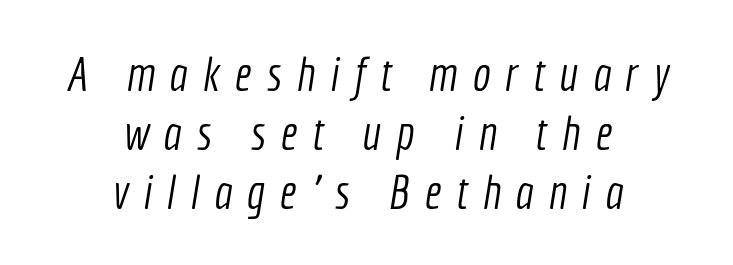
{"serif": "no", "bold": "no", "weight": "light", "width": "condensed", "x_height": "medium", "monospaced": "no", "underline": "no", "align": "center", "line_spacing_ratio": 1.23, "letter_spacing": "wide", "letter_spacing_em": 0.31, "glyph_px": 48}
